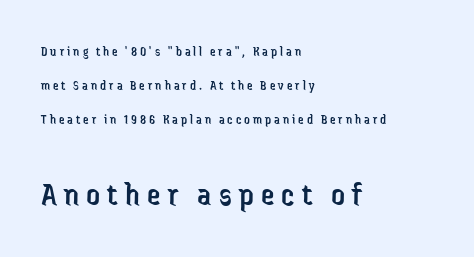
Q: Is the text bold? A: No.
Q: Is the text italic (slanted)? A: No, it is upright.
Q: Is the typeface a serif or a sans-serif typeface? A: Sans-serif.
Q: Is the text underlined? A: No.
Q: How is the paragraph aligned? A: Left-aligned.
Q: Is the spacing between letters normal or unusually wide? A: Unusually wide.
Q: Is the spacing between lines tight, normal or loose? A: Loose.
Q: Which block of text is set in a larger size, the first (top) or the second (bottom)? A: The second (bottom) one.
Q: Width (condensed, normal, or wide)? A: Condensed.
Q: Stroke contrast? A: Low.
Q: x-height? A: Medium.
Q: Monospaced? A: No.
